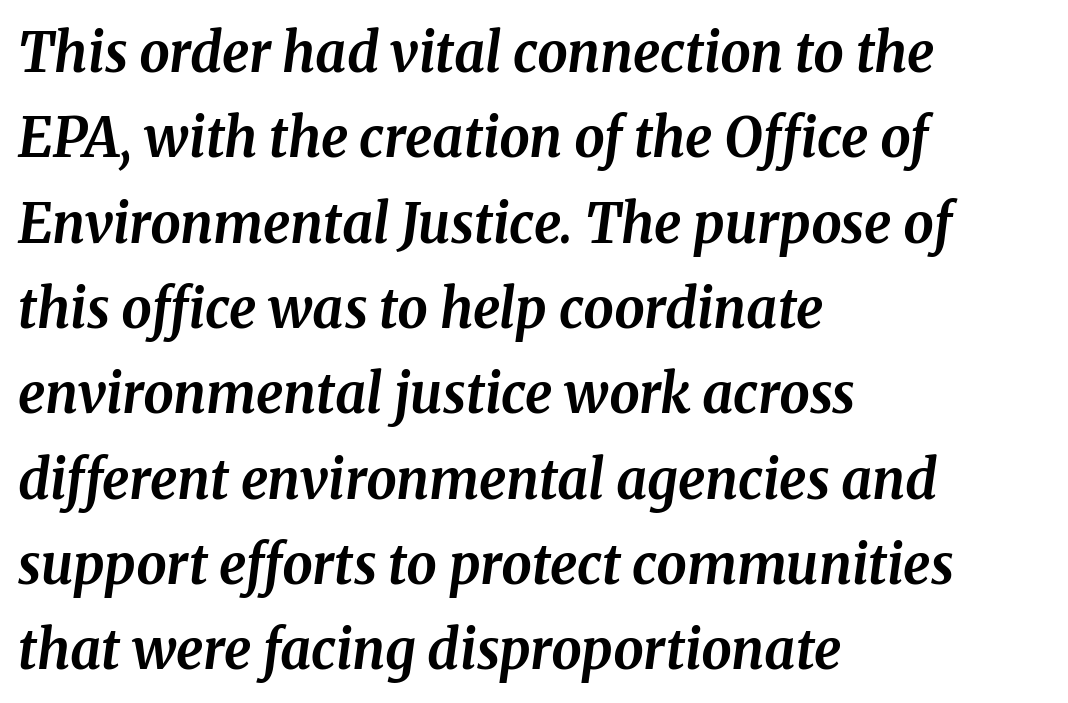
Q: Is the text bold? A: Yes.
Q: Is the text italic (slanted)? A: Yes, it leans right by about 8 degrees.
Q: Is the typeface a serif or a sans-serif typeface? A: Serif.
Q: Is the text underlined? A: No.
Q: How is the paragraph aligned? A: Left-aligned.
Q: Is the spacing between letters normal or unusually wide? A: Normal.
Q: Is the spacing between lines tight, normal or loose? A: Normal.
Q: Width (condensed, normal, or wide)? A: Normal.
Q: Stroke contrast? A: Medium.
Q: x-height? A: Medium.
Q: Monospaced? A: No.
